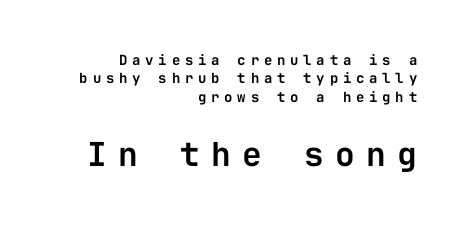
The line-height multiplier appears to be the usual default. A typesetter would mark this as roman, not italic. Which of the two is more prominent by size? The second, at the bottom. A clean baseline with only descenders dipping below it. The compositor pushed each line to the right boundary.
